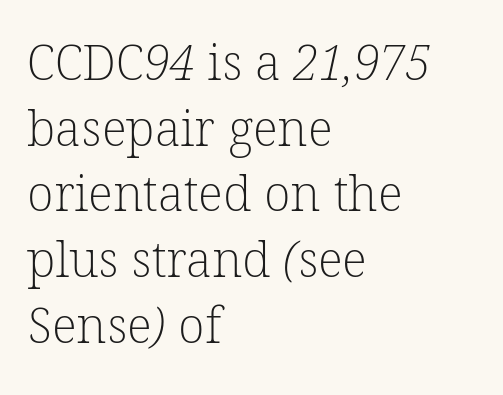
Q: Is the text bold? A: No.
Q: Is the typeface a serif or a sans-serif typeface? A: Serif.
Q: Is the text underlined? A: No.
Q: How is the paragraph aligned? A: Left-aligned.
Q: Is the spacing between letters normal or unusually wide? A: Normal.
Q: Is the spacing between lines tight, normal or loose? A: Normal.
Q: Width (condensed, normal, or wide)? A: Normal.
Q: Stroke contrast? A: Low.
Q: x-height? A: Medium.
Q: Monospaced? A: No.
